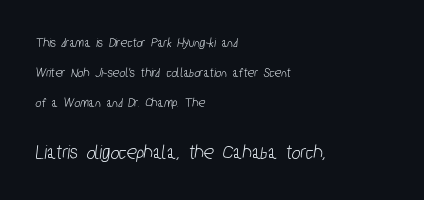
{"underline": "no", "align": "left", "line_spacing": "loose", "line_spacing_ratio": 2.15, "letter_spacing": "normal", "letter_spacing_em": 0.0, "larger_block": "second", "size_ratio": 1.5, "glyph_px": 21}
